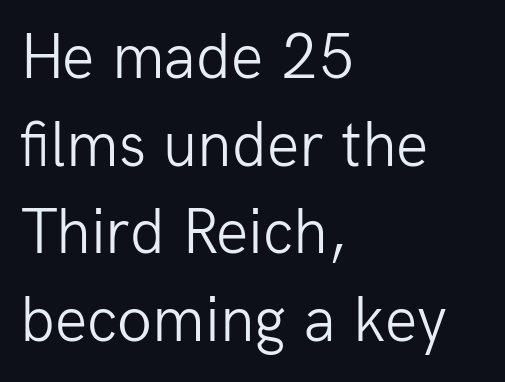
{"serif": "no", "italic": "no", "bold": "no", "weight": "light", "width": "normal", "stroke_contrast": "low", "x_height": "medium", "monospaced": "no", "underline": "no", "align": "left", "line_spacing": "normal", "line_spacing_ratio": 1.37, "letter_spacing": "normal", "letter_spacing_em": 0.0, "glyph_px": 64}
